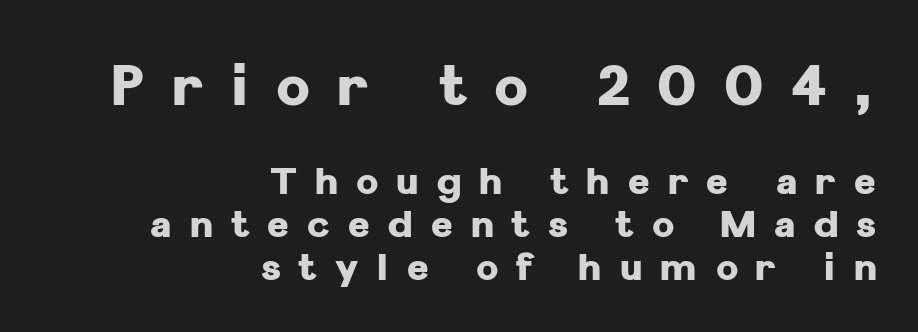
Q: Is the text bold? A: Yes.
Q: Is the text italic (slanted)? A: No, it is upright.
Q: Is the typeface a serif or a sans-serif typeface? A: Sans-serif.
Q: Is the text underlined? A: No.
Q: How is the paragraph aligned? A: Right-aligned.
Q: Is the spacing between letters normal or unusually wide? A: Unusually wide.
Q: Which block of text is set in a larger size, the first (top) or the second (bottom)? A: The first (top) one.
Q: Width (condensed, normal, or wide)? A: Normal.
Q: Stroke contrast? A: Low.
Q: x-height? A: Medium.
Q: Monospaced? A: No.
